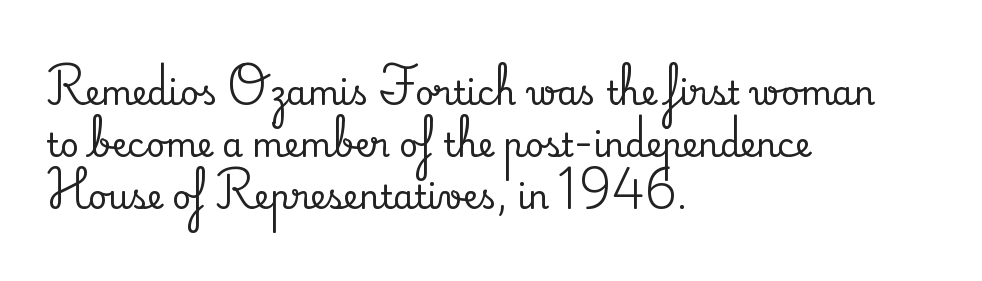
{"serif": "yes", "italic": "no", "width": "normal", "stroke_contrast": "medium", "x_height": "small", "monospaced": "no", "underline": "no", "align": "left", "line_spacing": "normal", "line_spacing_ratio": 1.58, "letter_spacing": "normal", "letter_spacing_em": 0.0, "glyph_px": 33}
